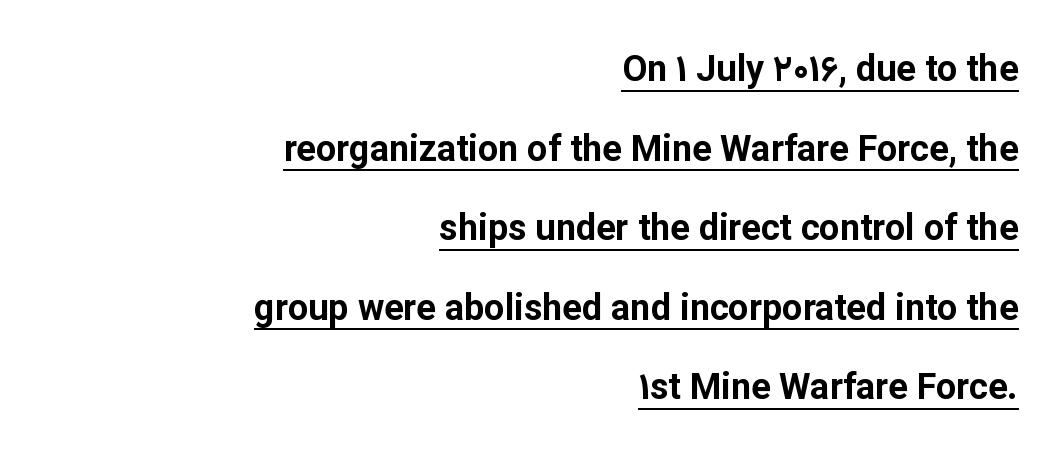
Think of a printed novel: that variable character pitch is what you see here. The space between consecutive lines is lavish. One-word summary of the alignment: right. Stroke thickness is high; the sample reads as a true bold. The horizontal fit of the characters is conventional and even.
